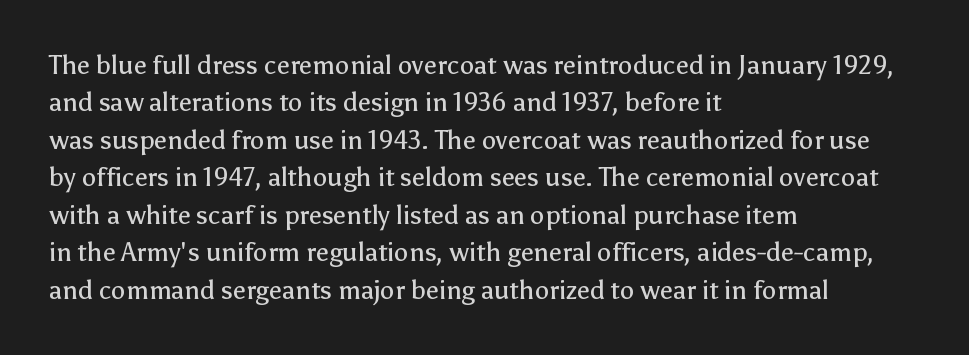
Q: Is the text bold? A: No.
Q: Is the text italic (slanted)? A: No, it is upright.
Q: Is the text underlined? A: No.
Q: How is the paragraph aligned? A: Left-aligned.
Q: Is the spacing between letters normal or unusually wide? A: Normal.
Q: Is the spacing between lines tight, normal or loose? A: Normal.
